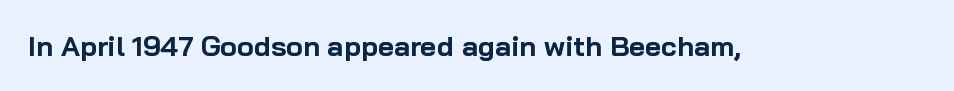
{"serif": "no", "italic": "no", "bold": "yes", "weight": "bold", "width": "normal", "stroke_contrast": "low", "x_height": "medium", "monospaced": "no", "underline": "no", "letter_spacing": "normal", "letter_spacing_em": 0.0, "glyph_px": 28}
